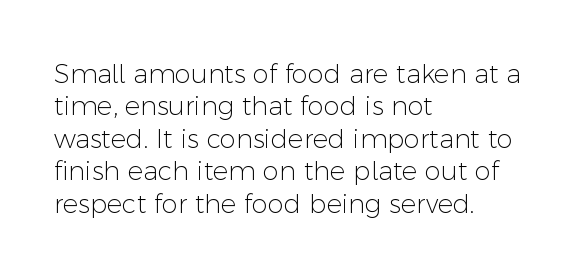
Q: Is the text bold? A: No.
Q: Is the text italic (slanted)? A: No, it is upright.
Q: Is the text underlined? A: No.
Q: How is the paragraph aligned? A: Left-aligned.
Q: Is the spacing between letters normal or unusually wide? A: Normal.
Q: Is the spacing between lines tight, normal or loose? A: Normal.
